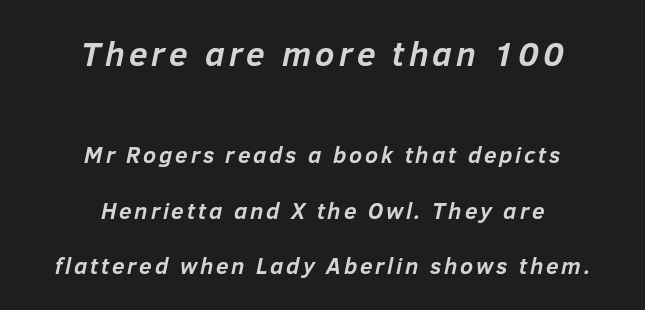
Honestly, the rows look like they've been pulled way apart. This sample has the flowing, uneven cadence of proportional lettering. Unmarked baselines from the first word to the last. Caption: upper text group enlarged, lower text group reduced.
